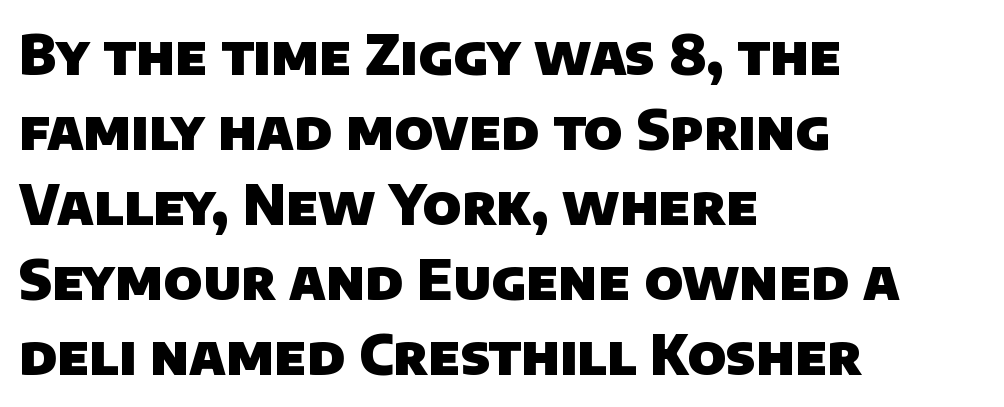
{"serif": "no", "bold": "yes", "weight": "heavy", "width": "normal", "stroke_contrast": "low", "x_height": "large", "monospaced": "no", "underline": "no", "align": "left", "line_spacing": "normal", "line_spacing_ratio": 1.39, "letter_spacing": "normal", "letter_spacing_em": 0.0, "glyph_px": 54}
